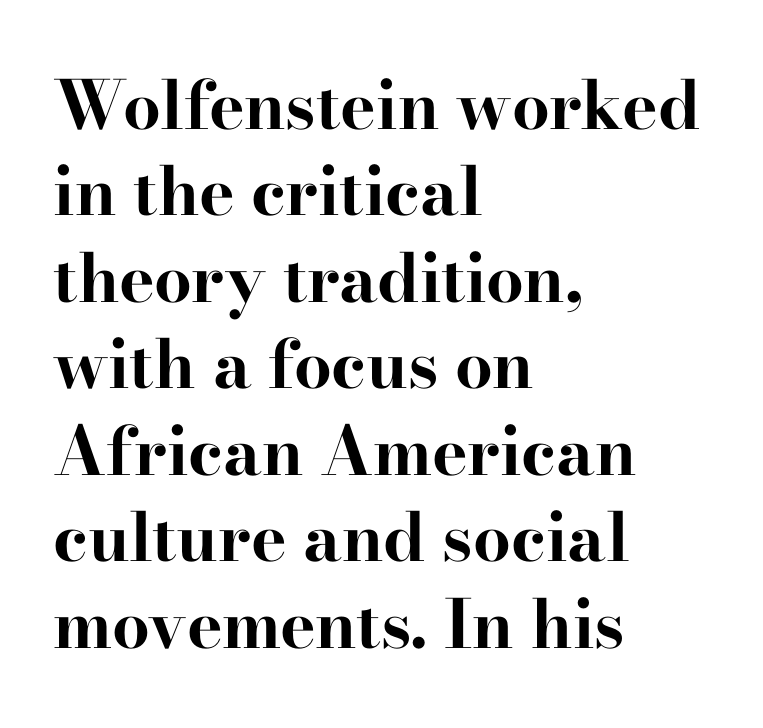
Q: Is the text bold? A: Yes.
Q: Is the text italic (slanted)? A: No, it is upright.
Q: Is the typeface a serif or a sans-serif typeface? A: Serif.
Q: Is the text underlined? A: No.
Q: How is the paragraph aligned? A: Left-aligned.
Q: Is the spacing between letters normal or unusually wide? A: Normal.
Q: Is the spacing between lines tight, normal or loose? A: Normal.
Q: Width (condensed, normal, or wide)? A: Wide.
Q: Stroke contrast? A: High.
Q: x-height? A: Small.
Q: Monospaced? A: No.
